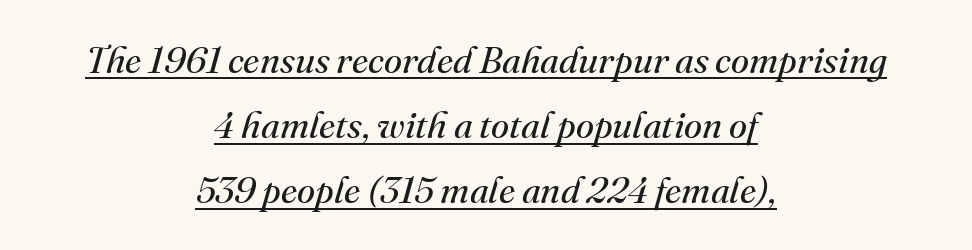
The image shows 37 px regular-weight serif type, italic (leaning right); set centered, line spacing 1.76x, normal letter spacing, underlined; medium stroke contrast and a small x-height.
